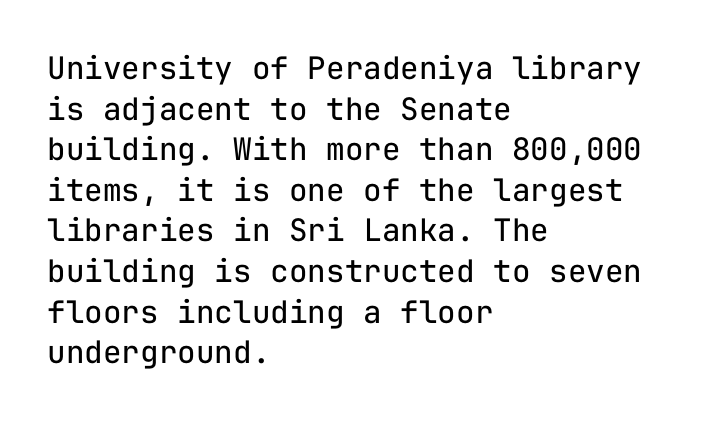
The image shows 31 px regular-weight sans-serif type, upright, monospaced; set left-aligned, normal line spacing (1.31x), normal letter spacing, not underlined; low stroke contrast and a medium x-height.
